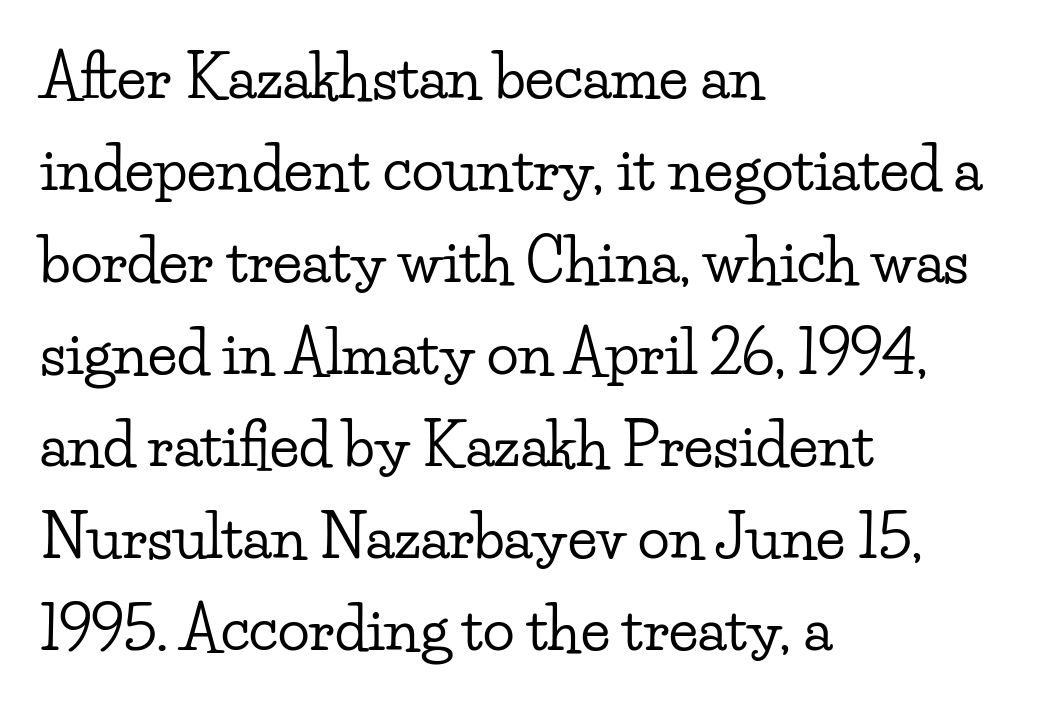
The image shows 59 px wide serif type, upright; set left-aligned, normal line spacing (1.56x), normal letter spacing, not underlined; low stroke contrast and a small x-height.
